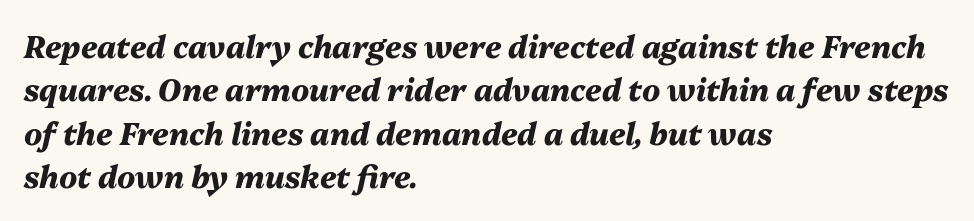
{"italic": "yes", "lean": "right", "slant_degrees": 13, "bold": "yes", "weight": "heavy", "width": "normal", "stroke_contrast": "medium", "x_height": "medium", "monospaced": "no", "underline": "no", "align": "left", "line_spacing": "normal", "line_spacing_ratio": 1.45, "letter_spacing": "normal", "letter_spacing_em": 0.0, "glyph_px": 30}
